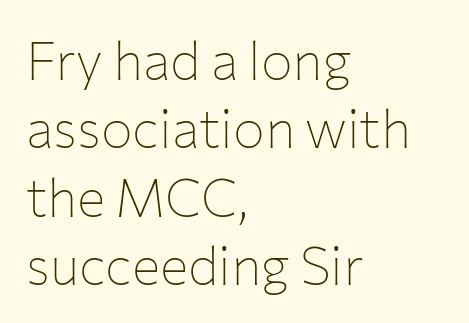
{"serif": "no", "italic": "no", "bold": "no", "weight": "thin", "width": "normal", "stroke_contrast": "low", "x_height": "medium", "monospaced": "no", "underline": "no", "align": "left", "line_spacing": "normal", "line_spacing_ratio": 1.29, "letter_spacing": "normal", "letter_spacing_em": 0.0, "glyph_px": 53}
